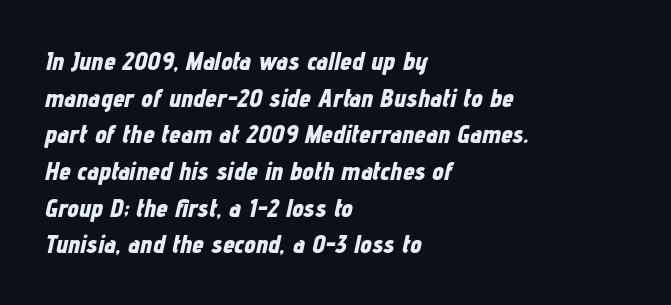
Set as a true bold cut, around the 700 mark. The words here are not underlined. Words appear dense and cohesive because spacing is normal. Is the block centered? No — it sits flush against the left margin. The specimen reads as italic at a glance. Vertical spacing — default.
